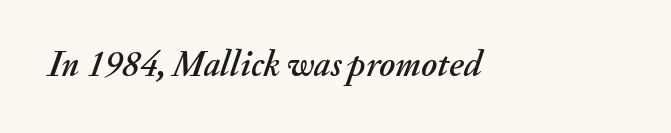
Q: Is the text italic (slanted)? A: Yes, it leans right by about 20 degrees.
Q: Is the text underlined? A: No.
Q: Is the spacing between letters normal or unusually wide? A: Normal.
Q: Width (condensed, normal, or wide)? A: Normal.
Q: Stroke contrast? A: Medium.
Q: x-height? A: Small.
Q: Monospaced? A: No.
